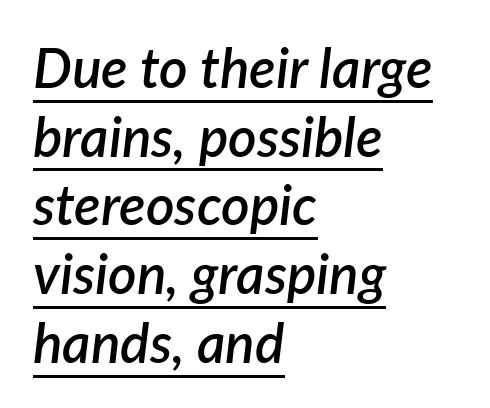
Q: Is the text bold? A: Semi-bold.
Q: Is the text italic (slanted)? A: Yes, it leans right by about 7 degrees.
Q: Is the text underlined? A: Yes.
Q: How is the paragraph aligned? A: Left-aligned.
Q: Is the spacing between letters normal or unusually wide? A: Normal.
Q: Is the spacing between lines tight, normal or loose? A: Normal.
Q: Width (condensed, normal, or wide)? A: Normal.
Q: Stroke contrast? A: Low.
Q: x-height? A: Medium.
Q: Monospaced? A: No.
